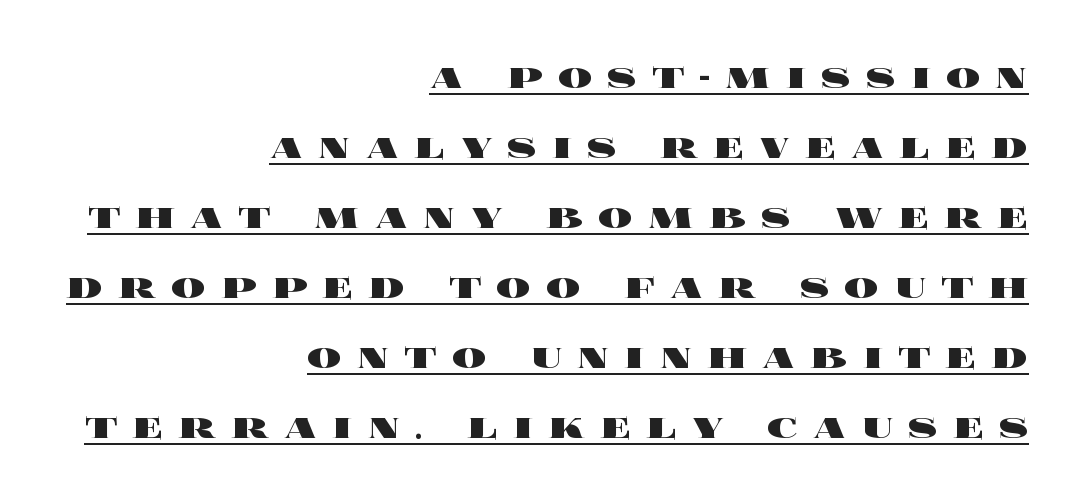
The image shows 43 px heavy, wide type, upright; set right-aligned, normal line spacing (1.63x), unusually wide letter spacing (+0.35 em), underlined; a large x-height.
